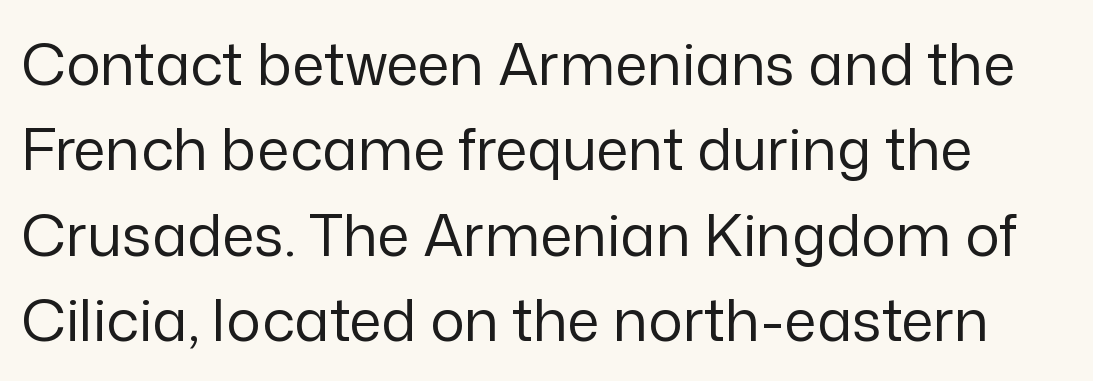
Notice how descenders clear the ascenders below comfortably — that's standard leading. Every character sits straight up, as roman type does. Classification — sans serif. Do the characters align in a grid? No, the font is proportional. This is not heavy type; no bold has been used. Words appear dense and cohesive because spacing is normal.
